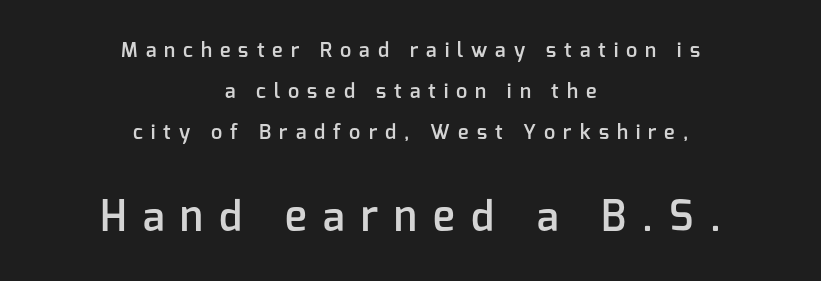
Q: Is the text bold? A: Semi-bold.
Q: Is the text italic (slanted)? A: No, it is upright.
Q: Is the typeface a serif or a sans-serif typeface? A: Sans-serif.
Q: Is the text underlined? A: No.
Q: How is the paragraph aligned? A: Centered.
Q: Is the spacing between letters normal or unusually wide? A: Unusually wide.
Q: Is the spacing between lines tight, normal or loose? A: Loose.
Q: Which block of text is set in a larger size, the first (top) or the second (bottom)? A: The second (bottom) one.
Q: Width (condensed, normal, or wide)? A: Normal.
Q: Stroke contrast? A: Low.
Q: x-height? A: Medium.
Q: Monospaced? A: No.
